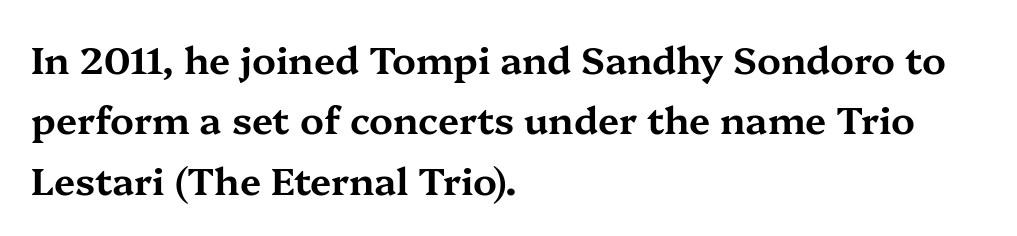
The glyphs in this specimen are seriffed. Unlike italic type, these characters show no tilt at all. If you drew a ruler down the left edge, every line would touch it. One glance says typical: line gaps are just what's usual.
